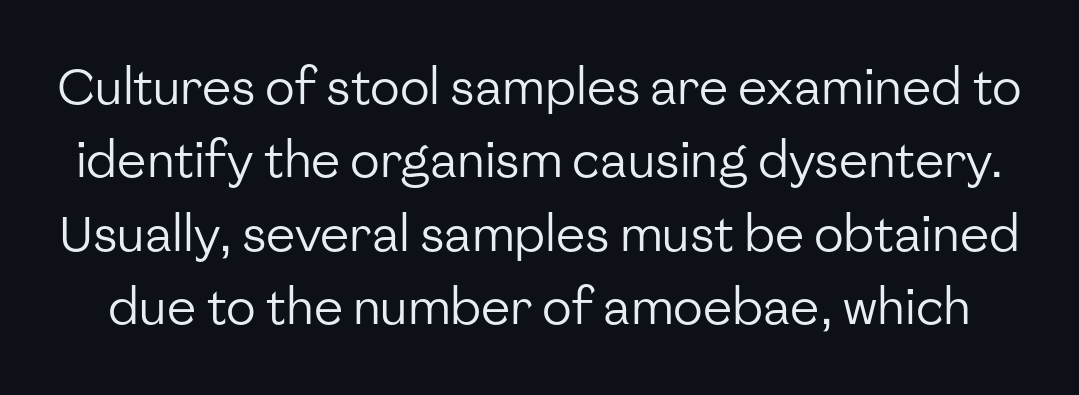
The rendering shows plain stroke endings on the letterforms — a sans-serif design. Vertical strokes here are truly vertical. Lines of text with bare space underneath. Default kerning and tracking; the words read as compact shapes. Letters have the restrained weight of plain body copy at most. Compared with typical paragraphs, the rows here are spaced about the same.
